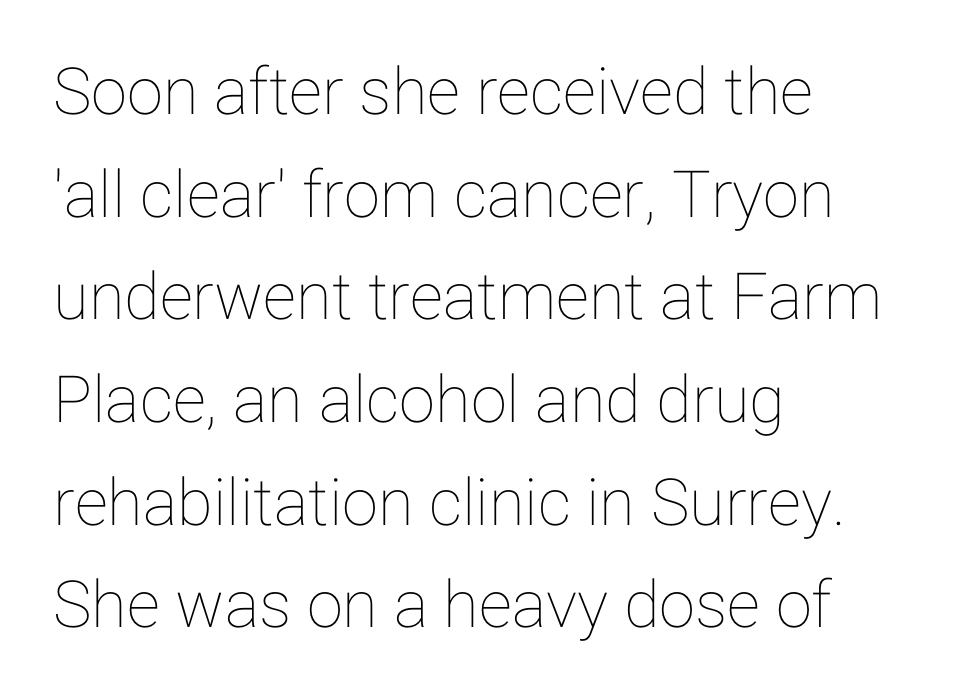
Horizontally, the lines are justified to the leading edge only. Characters remain perfectly vertical along every line. Compared with typical paragraphs, the rows here are spaced about the same. Varying glyph widths throughout — classic text-font behaviour. Decoration check: the copy has no underline. Inter-character spacing is left at the font's built-in metrics.
